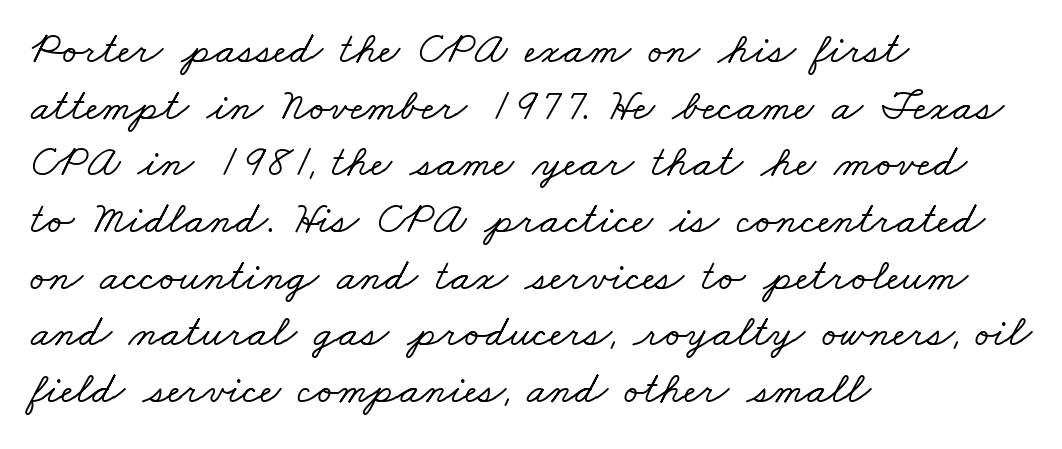
The paragraph shown leans on its left margin. Think of a printed novel: that variable character pitch is what you see here. Decoration check: the copy has no underline. Does extra space separate the letters? No, they use regular spacing. One glance says typical: line gaps are just what's usual. The designer went with a serif here, giving each stem small feet.
